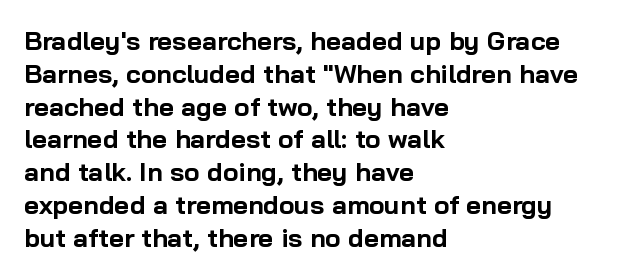
The image shows 26 px bold type, upright; set left-aligned, normal line spacing (1.26x), normal letter spacing, not underlined.
